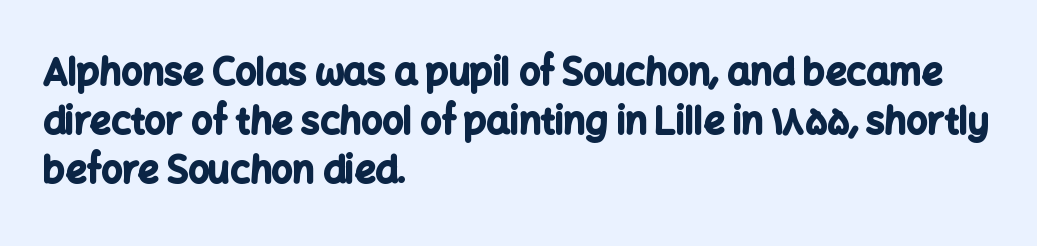
Q: Is the text bold? A: Yes.
Q: Is the text italic (slanted)? A: No, it is upright.
Q: Is the typeface a serif or a sans-serif typeface? A: Sans-serif.
Q: Is the text underlined? A: No.
Q: How is the paragraph aligned? A: Left-aligned.
Q: Is the spacing between letters normal or unusually wide? A: Normal.
Q: Is the spacing between lines tight, normal or loose? A: Normal.
Q: Width (condensed, normal, or wide)? A: Normal.
Q: Stroke contrast? A: Low.
Q: x-height? A: Medium.
Q: Monospaced? A: No.
